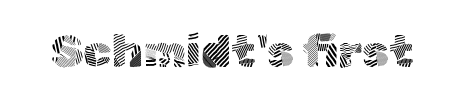
The font sits on the lighter half of the weight spectrum, regular included. In terms of letterspacing, this is plain default setting. Note: no serifs on the glyphs. Looks like regular typesetting: each glyph gets only the width it needs.
